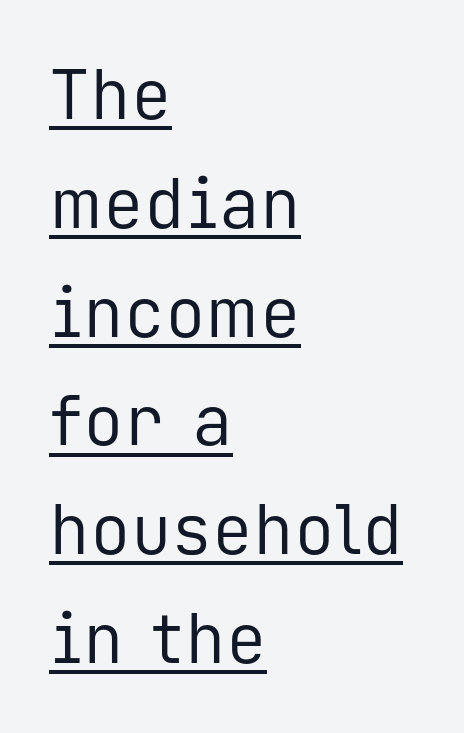
{"serif": "no", "italic": "no", "bold": "no", "weight": "regular", "width": "normal", "stroke_contrast": "low", "x_height": "medium", "monospaced": "yes", "underline": "yes", "align": "left", "line_spacing": "normal", "line_spacing_ratio": 1.6, "letter_spacing": "normal", "letter_spacing_em": 0.0, "glyph_px": 68}
